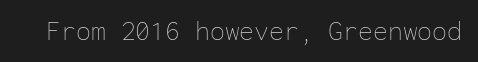
{"italic": "no", "bold": "no", "underline": "no", "letter_spacing": "normal", "letter_spacing_em": 0.0, "glyph_px": 27}
